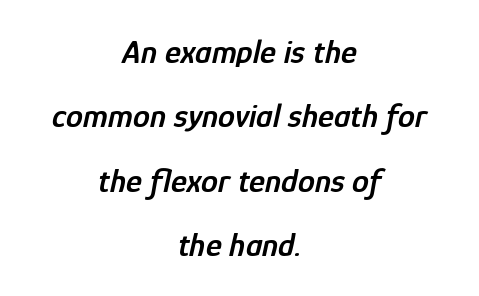
The image shows 34 px semibold, condensed type, italic (leaning right); set centered, line spacing 1.89x, normal letter spacing, not underlined; low stroke contrast and a medium x-height.
